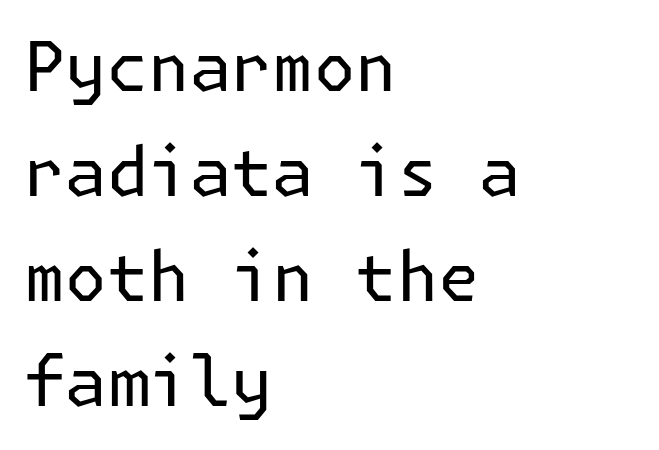
Q: Is the text bold? A: No.
Q: Is the text italic (slanted)? A: No, it is upright.
Q: Is the typeface a serif or a sans-serif typeface? A: Sans-serif.
Q: Is the text underlined? A: No.
Q: How is the paragraph aligned? A: Left-aligned.
Q: Is the spacing between letters normal or unusually wide? A: Normal.
Q: Is the spacing between lines tight, normal or loose? A: Normal.
Q: Width (condensed, normal, or wide)? A: Normal.
Q: Stroke contrast? A: Low.
Q: x-height? A: Medium.
